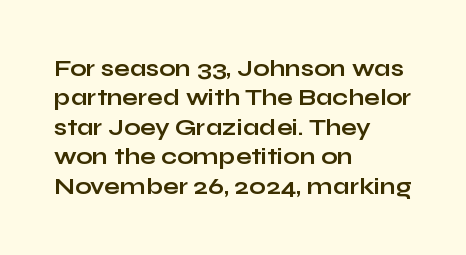
In terms of posture, this sample is upright. Whoever set this chose a conventional vertical rhythm. The space directly below the letters is spotless. A typesetter would call this zero additional tracking.
